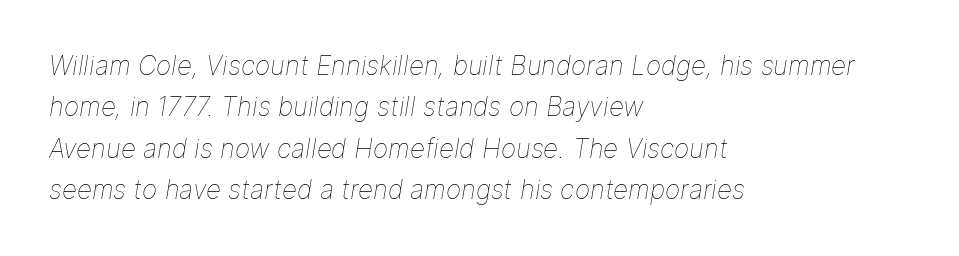
The image shows 26 px text type, italic (leaning right); set left-aligned, normal line spacing (1.59x), normal letter spacing, not underlined.
